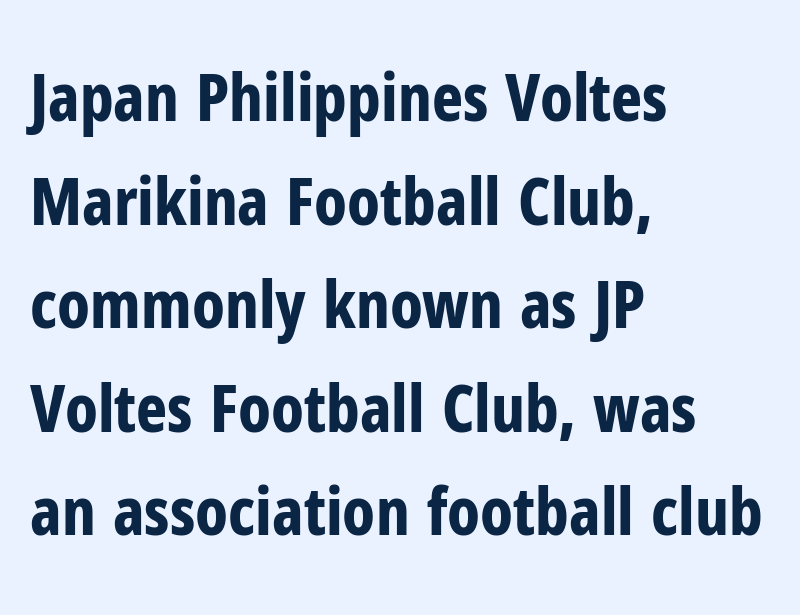
In terms of posture, this sample is upright. The rendering anchors every line to the left-hand side. The words here are not underlined. Examine the stroke ends and you'll find no serifs. The typesetting leans heavy: a genuine bold.
